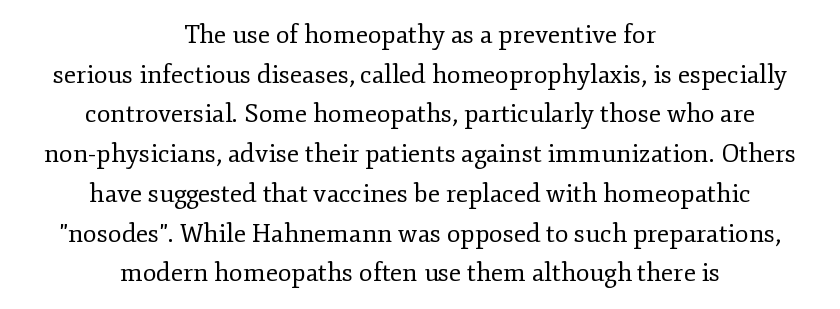
The image shows 25 px text type, upright; set centered, normal line spacing (1.59x), normal letter spacing, not underlined.
